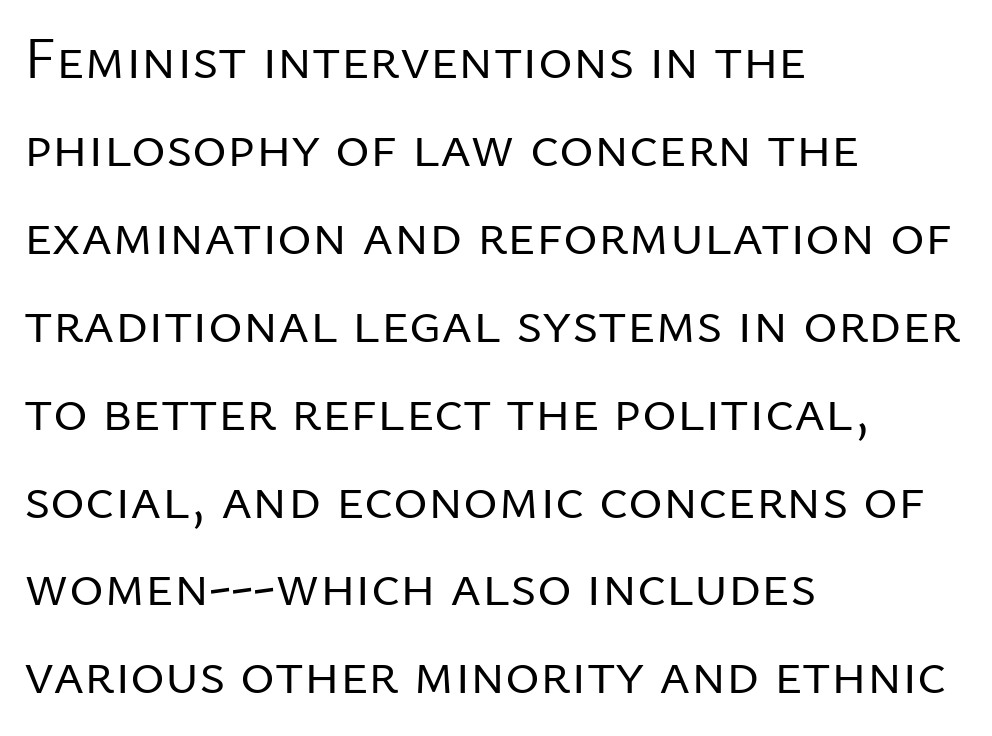
Posture: upright roman. Proportional: the letters do not fall into vertical columns. The passage shown is typeset with a sans-serif family. Horizontal bands of white between lines are of average thickness.
